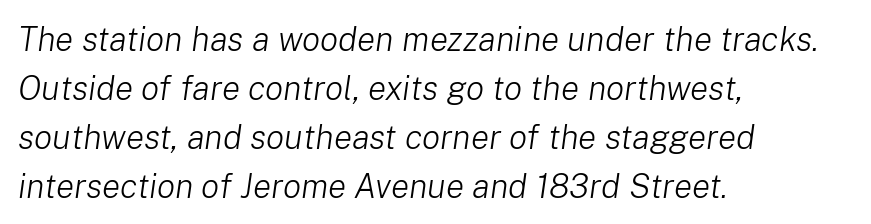
Q: Is the text bold? A: No.
Q: Is the text italic (slanted)? A: Yes, it leans right by about 8 degrees.
Q: Is the text underlined? A: No.
Q: How is the paragraph aligned? A: Left-aligned.
Q: Is the spacing between letters normal or unusually wide? A: Normal.
Q: Is the spacing between lines tight, normal or loose? A: Normal.
Q: Width (condensed, normal, or wide)? A: Normal.
Q: Stroke contrast? A: Low.
Q: x-height? A: Medium.
Q: Monospaced? A: No.
